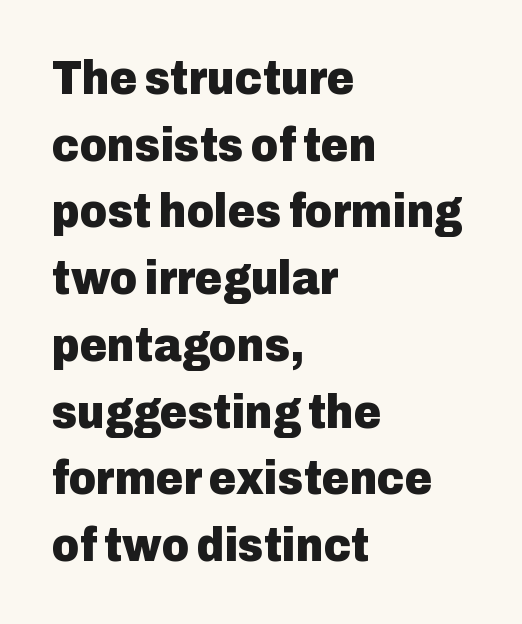
Upright lettering throughout. Bold? Absolutely — the strokes are thick and heavy. Unlike a traditional serif, this face leaves its strokes unadorned. The space between consecutive lines is moderate.
